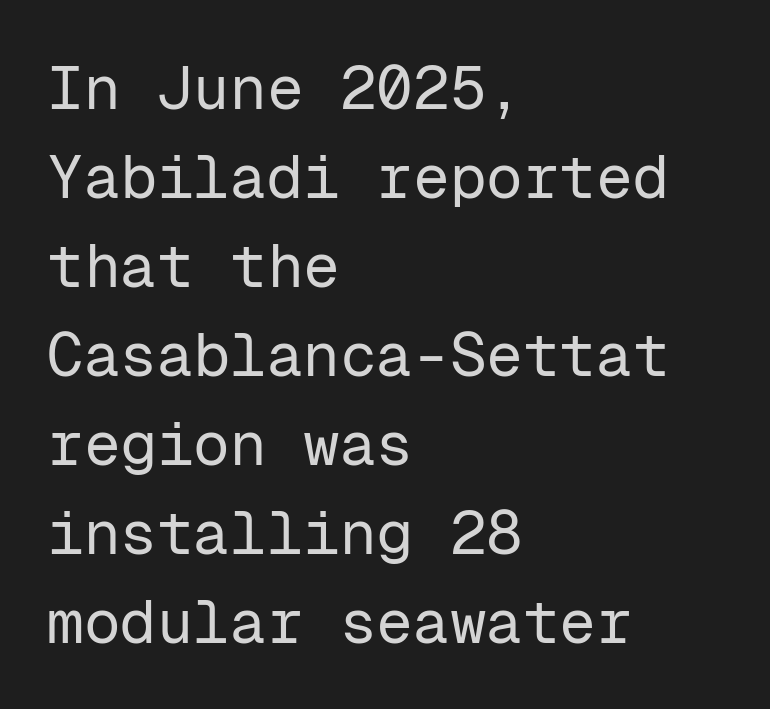
The letters sit at their default tracking, neither squeezed nor spread. Check under the words: just untouched page. Rows of type keep a routine distance in the vertical direction. Does the type have serifs? No, each stem ends abruptly.
